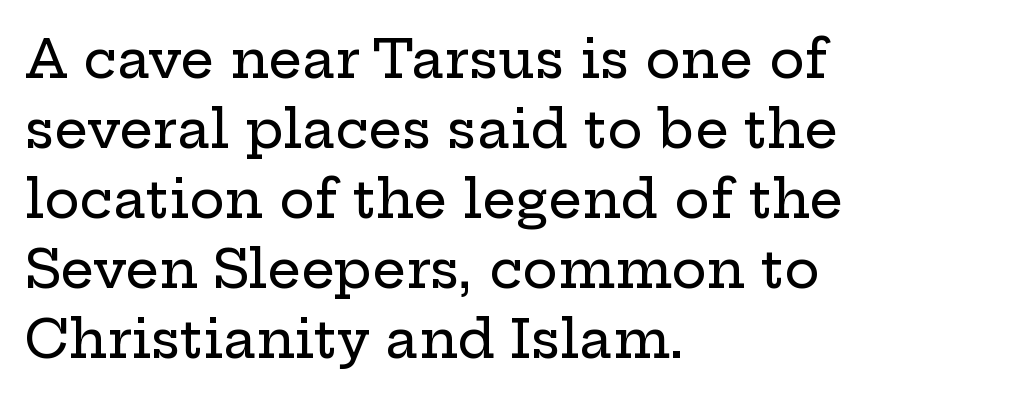
Q: Is the text italic (slanted)? A: No, it is upright.
Q: Is the typeface a serif or a sans-serif typeface? A: Serif.
Q: Is the text underlined? A: No.
Q: How is the paragraph aligned? A: Left-aligned.
Q: Is the spacing between letters normal or unusually wide? A: Normal.
Q: Is the spacing between lines tight, normal or loose? A: Normal.
Q: Width (condensed, normal, or wide)? A: Wide.
Q: Stroke contrast? A: Low.
Q: x-height? A: Medium.
Q: Monospaced? A: No.
